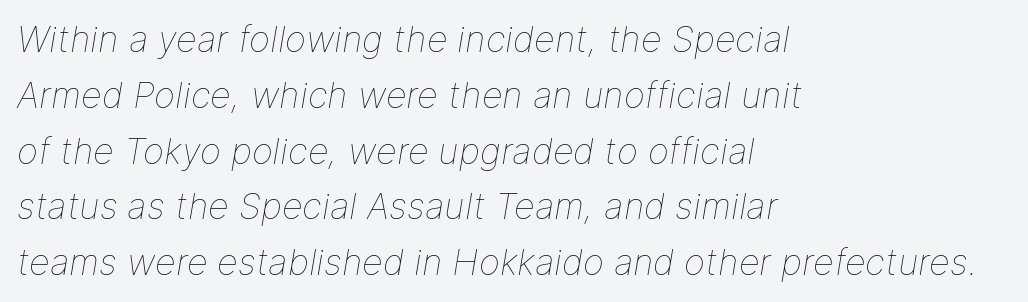
Q: Is the text bold? A: No.
Q: Is the text italic (slanted)? A: Yes, it leans right by about 9 degrees.
Q: Is the text underlined? A: No.
Q: How is the paragraph aligned? A: Left-aligned.
Q: Is the spacing between letters normal or unusually wide? A: Normal.
Q: Is the spacing between lines tight, normal or loose? A: Normal.
Q: Width (condensed, normal, or wide)? A: Normal.
Q: Stroke contrast? A: Low.
Q: x-height? A: Medium.
Q: Monospaced? A: No.
